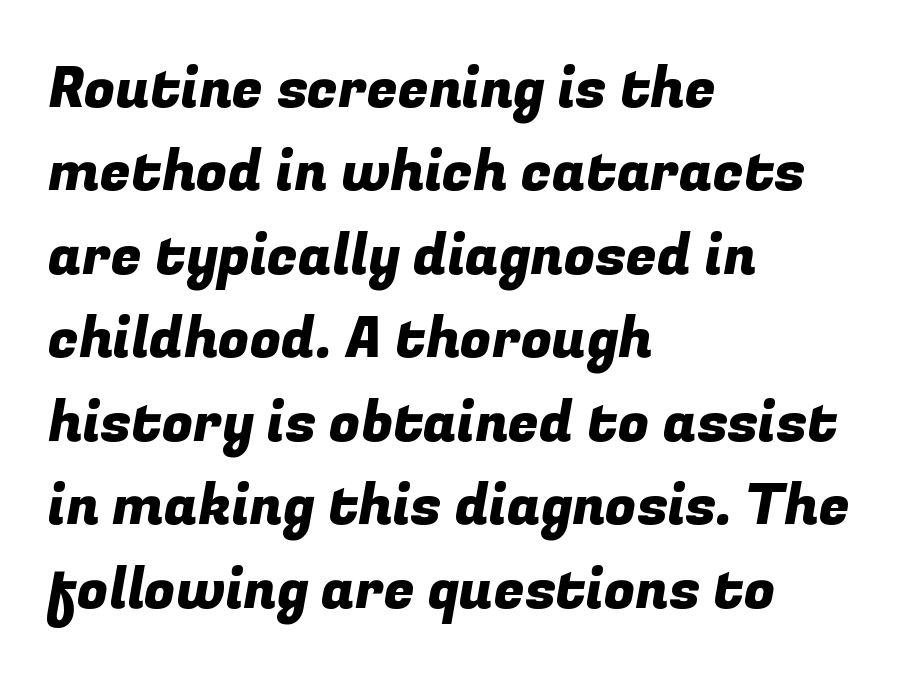
Q: Is the typeface a serif or a sans-serif typeface? A: Sans-serif.
Q: Is the text underlined? A: No.
Q: How is the paragraph aligned? A: Left-aligned.
Q: Is the spacing between letters normal or unusually wide? A: Normal.
Q: Is the spacing between lines tight, normal or loose? A: Normal.
Q: Width (condensed, normal, or wide)? A: Normal.
Q: Stroke contrast? A: Low.
Q: x-height? A: Medium.
Q: Monospaced? A: No.
